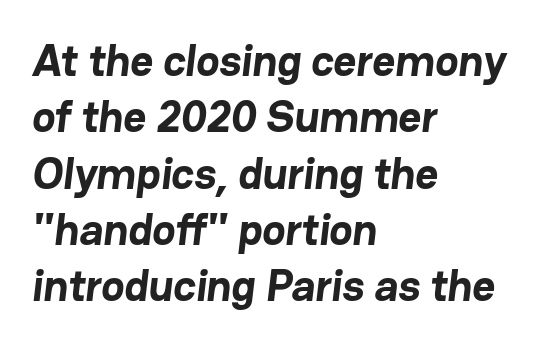
The image shows 44 px bold sans-serif type; set left-aligned, normal line spacing (1.28x), normal letter spacing, not underlined; low stroke contrast and a medium x-height.
